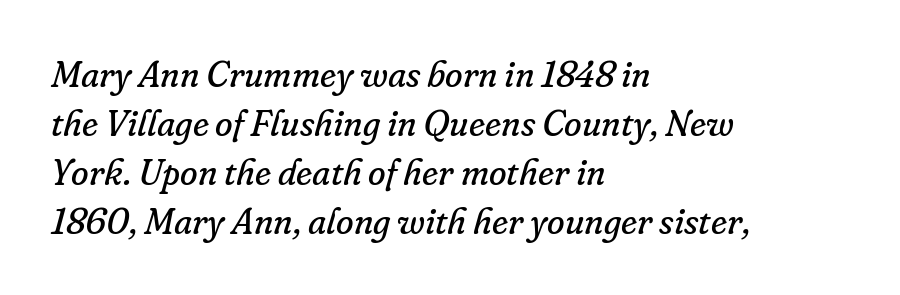
The strokes are not fattened; the text isn't bold. The passage shown leans; its letterforms are oblique. The vertical gap from one line to the next is medium. The letters carry serifs — small finishing strokes at the ends of their stems. Words appear dense and cohesive because spacing is normal. These lines are rendered in a variable-pitch font.
